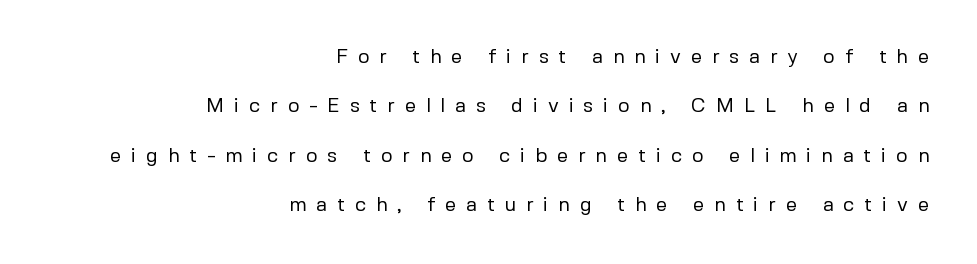
Rendered with straight, roman letterforms. Where is the straight margin? On the right. The characters are drawn with everyday or finer stroke widths. Short note: letters widely spaced. The block of text is sparse from top to bottom, with ample space between rows.
